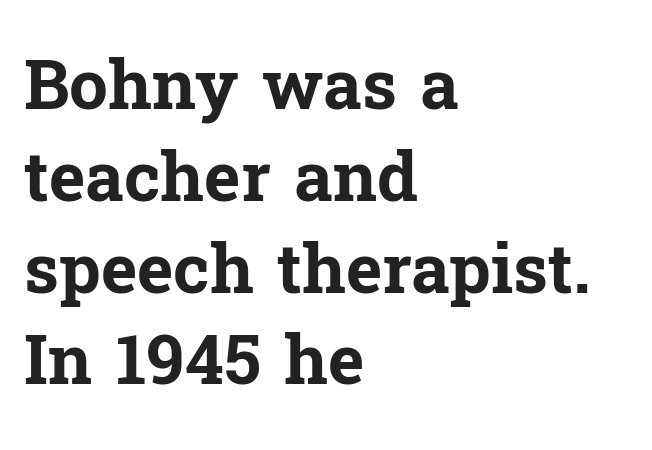
Q: Is the text bold? A: Yes.
Q: Is the text italic (slanted)? A: No, it is upright.
Q: Is the typeface a serif or a sans-serif typeface? A: Serif.
Q: Is the text underlined? A: No.
Q: How is the paragraph aligned? A: Left-aligned.
Q: Is the spacing between letters normal or unusually wide? A: Normal.
Q: Is the spacing between lines tight, normal or loose? A: Normal.
Q: Width (condensed, normal, or wide)? A: Normal.
Q: Stroke contrast? A: Low.
Q: x-height? A: Medium.
Q: Monospaced? A: No.
